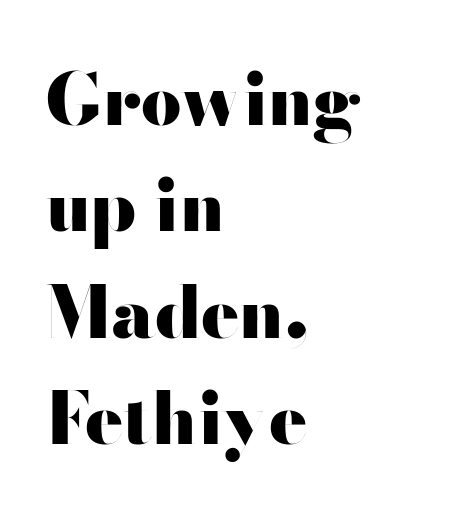
The image shows 71 px heavy, wide type, upright; set left-aligned, normal line spacing (1.5x), normal letter spacing, not underlined; high stroke contrast and a small x-height.
